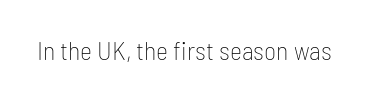
The image shows 26 px text type, upright; set normal letter spacing, not underlined.
